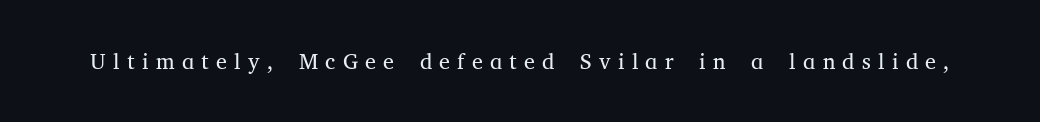
{"italic": "no", "bold": "no", "underline": "no", "letter_spacing": "wide", "letter_spacing_em": 0.33, "glyph_px": 22}
